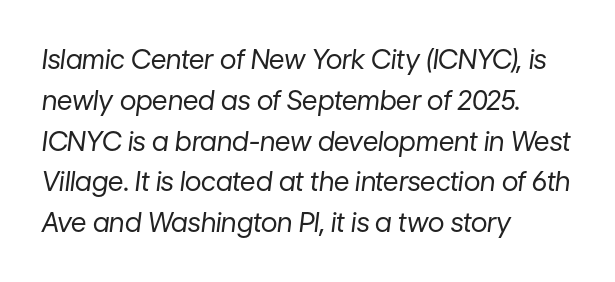
Q: Is the text bold? A: No.
Q: Is the text italic (slanted)? A: Yes, it leans right by about 7 degrees.
Q: Is the text underlined? A: No.
Q: How is the paragraph aligned? A: Left-aligned.
Q: Is the spacing between letters normal or unusually wide? A: Normal.
Q: Is the spacing between lines tight, normal or loose? A: Normal.
